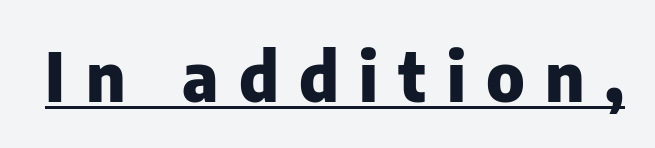
The image shows 68 px heavy sans-serif type, upright; set unusually wide letter spacing (+0.3 em), underlined; low stroke contrast and a medium x-height.
